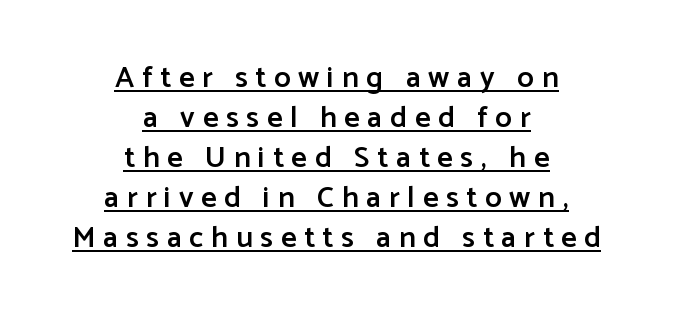
A typographer would call this underscored text. You can tell it's not italic because the verticals are truly vertical. Someone cranked the tracking dial way up on this one. Horizontal bands of white between lines are of average thickness.
